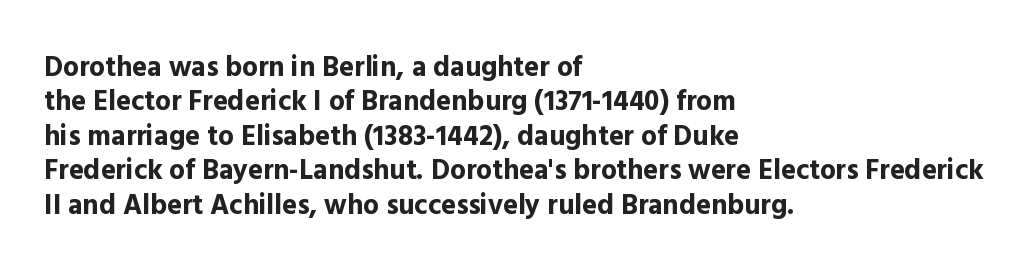
Q: Is the text bold? A: Yes.
Q: Is the text italic (slanted)? A: No, it is upright.
Q: Is the typeface a serif or a sans-serif typeface? A: Sans-serif.
Q: Is the text underlined? A: No.
Q: How is the paragraph aligned? A: Left-aligned.
Q: Is the spacing between letters normal or unusually wide? A: Normal.
Q: Width (condensed, normal, or wide)? A: Normal.
Q: x-height? A: Medium.
Q: Monospaced? A: No.
